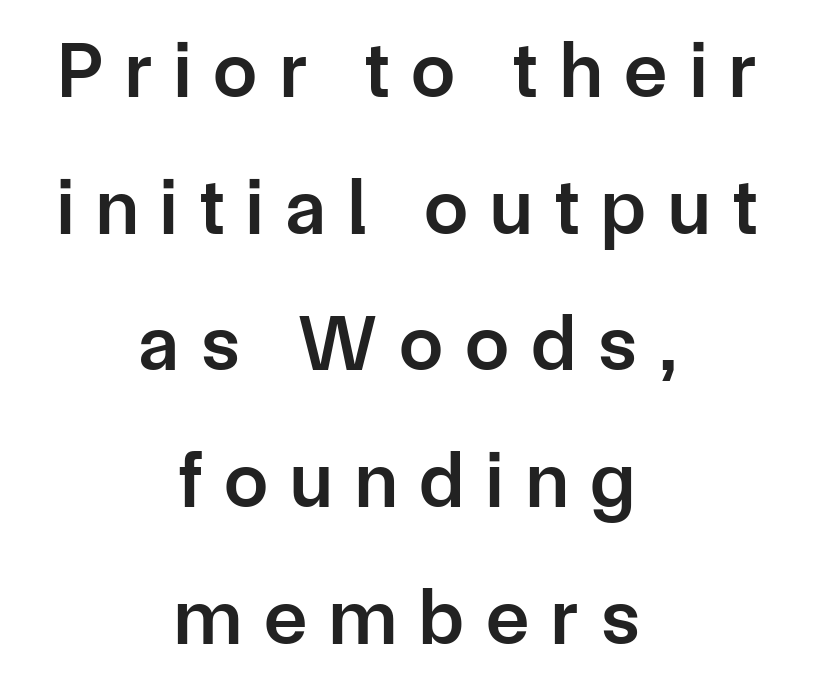
The text block is weighted toward neither margin, spreading evenly from the middle. Emphasis by weight is partial: semibold. There is plenty of visible air inserted between adjacent glyphs. A typesetter would label this face a sans.
